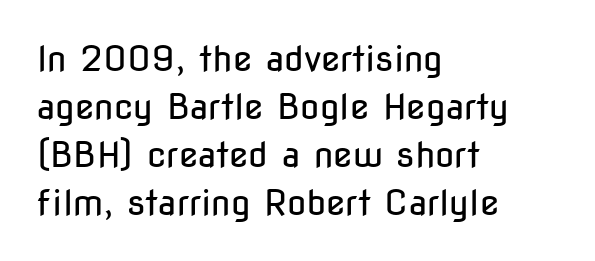
The image shows 35 px regular-weight, condensed sans-serif type, upright; set left-aligned, normal line spacing (1.37x), normal letter spacing, not underlined; low stroke contrast and a medium x-height.
